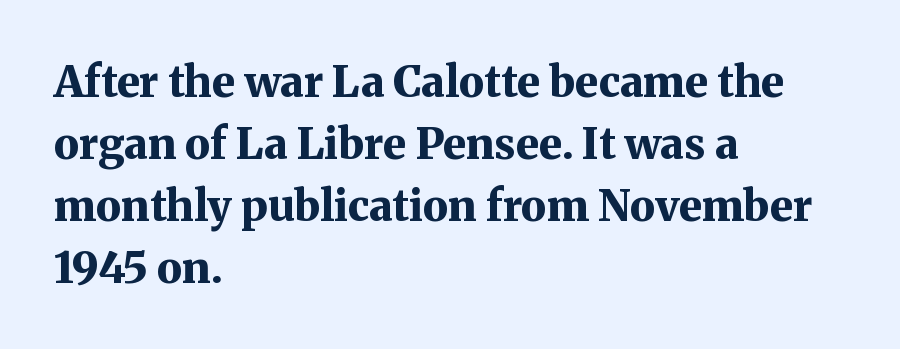
The image shows 43 px bold serif type, upright; set left-aligned, normal line spacing (1.44x), normal letter spacing, not underlined; medium stroke contrast and a medium x-height.
